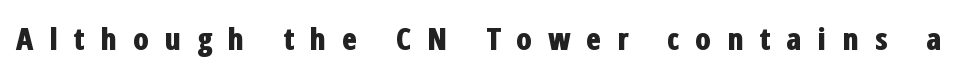
Q: Is the text bold? A: Yes.
Q: Is the text italic (slanted)? A: No, it is upright.
Q: Is the typeface a serif or a sans-serif typeface? A: Sans-serif.
Q: Is the text underlined? A: No.
Q: Is the spacing between letters normal or unusually wide? A: Unusually wide.
Q: Width (condensed, normal, or wide)? A: Condensed.
Q: Stroke contrast? A: Low.
Q: x-height? A: Medium.
Q: Monospaced? A: No.
